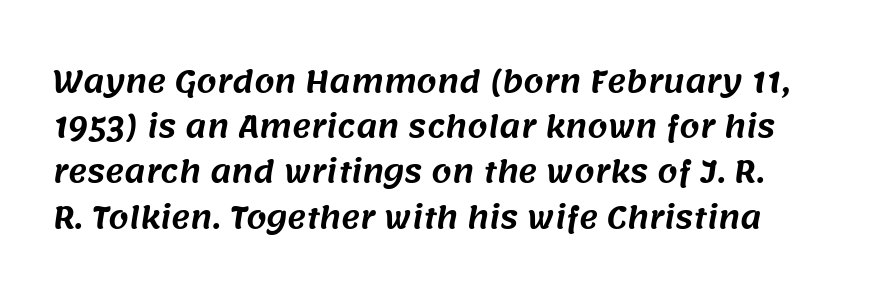
Q: Is the typeface a serif or a sans-serif typeface? A: Sans-serif.
Q: Is the text underlined? A: No.
Q: Is the spacing between letters normal or unusually wide? A: Normal.
Q: Is the spacing between lines tight, normal or loose? A: Normal.
Q: Width (condensed, normal, or wide)? A: Normal.
Q: Stroke contrast? A: Medium.
Q: x-height? A: Large.
Q: Monospaced? A: No.
